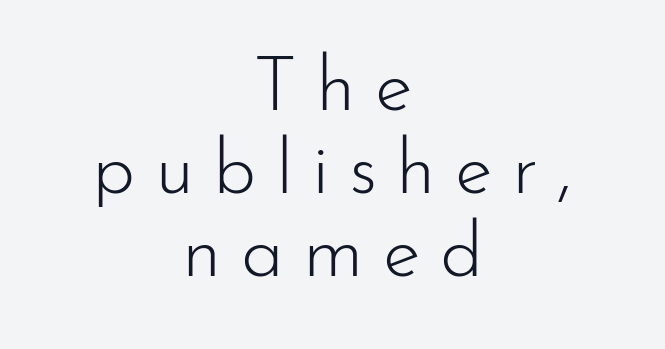
{"serif": "no", "italic": "no", "bold": "no", "weight": "light", "width": "normal", "stroke_contrast": "low", "x_height": "small", "monospaced": "no", "underline": "no", "align": "center", "line_spacing": "tight", "line_spacing_ratio": 1.08, "letter_spacing": "wide", "letter_spacing_em": 0.25, "glyph_px": 77}
